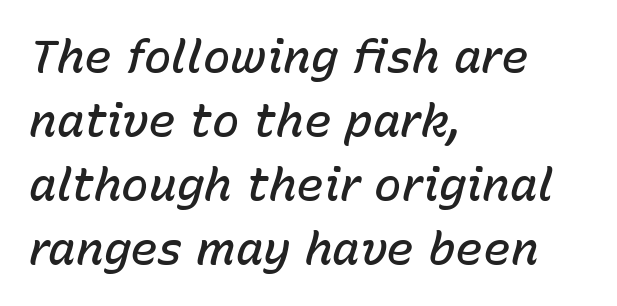
Q: Is the text bold? A: Semi-bold.
Q: Is the text italic (slanted)? A: Yes, it leans right by about 15 degrees.
Q: Is the text underlined? A: No.
Q: How is the paragraph aligned? A: Left-aligned.
Q: Is the spacing between letters normal or unusually wide? A: Normal.
Q: Is the spacing between lines tight, normal or loose? A: Normal.
Q: Width (condensed, normal, or wide)? A: Normal.
Q: Stroke contrast? A: Low.
Q: x-height? A: Medium.
Q: Monospaced? A: No.
